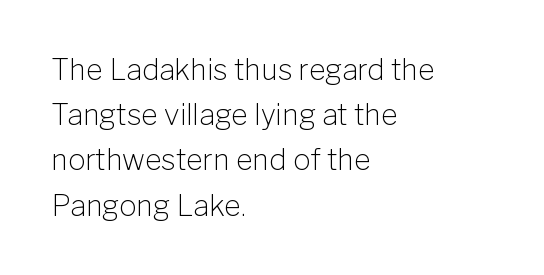
The image shows 29 px light sans-serif type, upright; set left-aligned, normal line spacing (1.56x), normal letter spacing, not underlined; low stroke contrast and a medium x-height.
